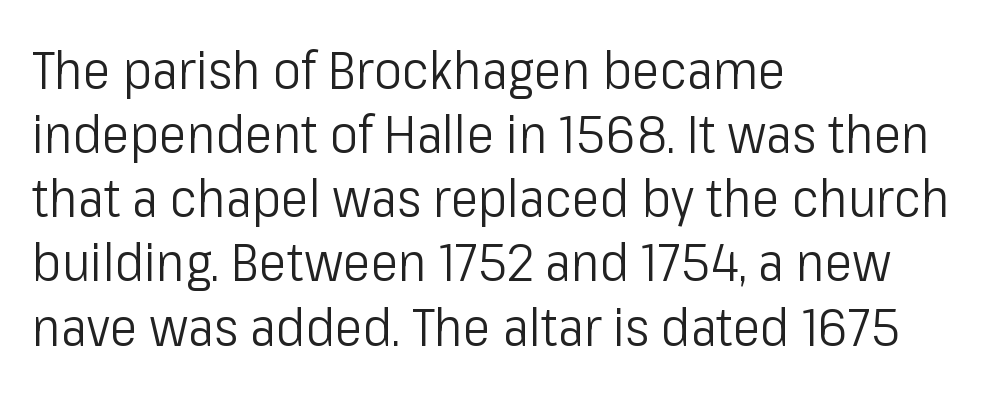
The image shows 53 px light, condensed sans-serif type, upright; set left-aligned, line spacing 1.21x, normal letter spacing, not underlined; low stroke contrast and a medium x-height.
